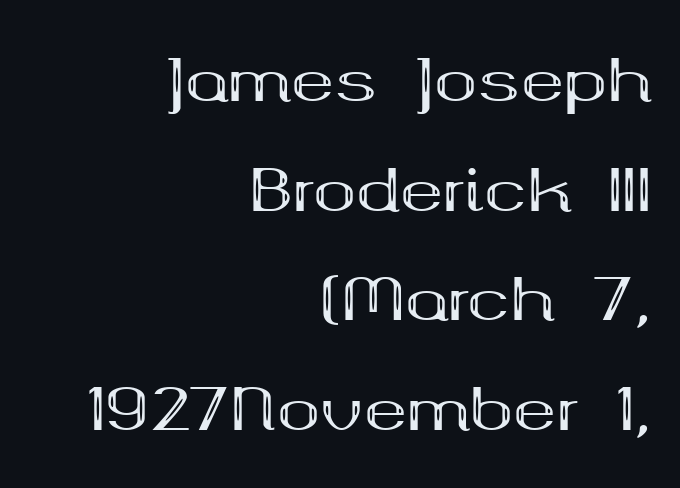
{"serif": "yes", "italic": "no", "bold": "yes", "weight": "bold", "width": "wide", "stroke_contrast": "medium", "x_height": "medium", "monospaced": "no", "underline": "no", "align": "right", "line_spacing_ratio": 1.89, "letter_spacing": "normal", "letter_spacing_em": 0.0, "glyph_px": 58}
